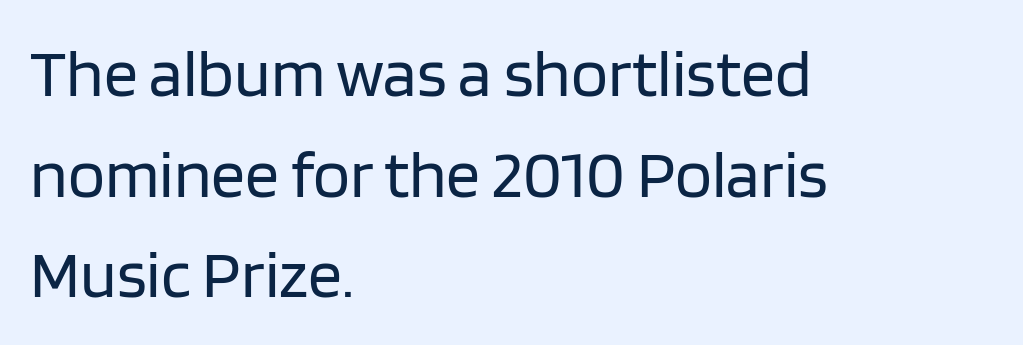
Q: Is the text bold? A: No.
Q: Is the text italic (slanted)? A: No, it is upright.
Q: Is the typeface a serif or a sans-serif typeface? A: Sans-serif.
Q: Is the text underlined? A: No.
Q: How is the paragraph aligned? A: Left-aligned.
Q: Is the spacing between letters normal or unusually wide? A: Normal.
Q: Is the spacing between lines tight, normal or loose? A: Normal.
Q: Width (condensed, normal, or wide)? A: Normal.
Q: Stroke contrast? A: Low.
Q: x-height? A: Large.
Q: Monospaced? A: No.
